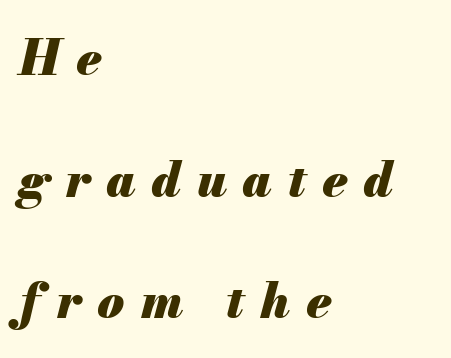
The image shows 49 px heavy type, italic (leaning right); set left-aligned, loose line spacing (2.48x), unusually wide letter spacing (+0.32 em), not underlined; medium stroke contrast and a small x-height.
